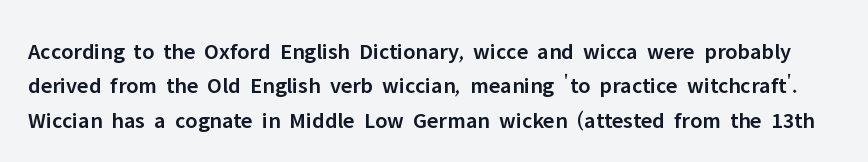
Italic: no, the glyphs are upright roman. Inter-character spacing is left at the font's built-in metrics. Semibold letterforms, between regular and bold. The passage shown stacks its lines at a standard gap.
